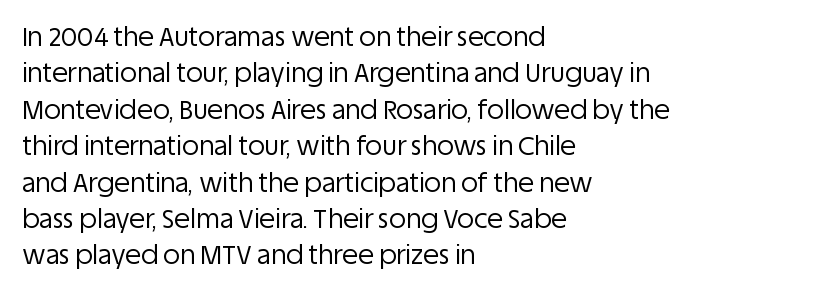
Q: Is the text bold? A: No.
Q: Is the text italic (slanted)? A: No, it is upright.
Q: Is the text underlined? A: No.
Q: How is the paragraph aligned? A: Left-aligned.
Q: Is the spacing between letters normal or unusually wide? A: Normal.
Q: Is the spacing between lines tight, normal or loose? A: Normal.
